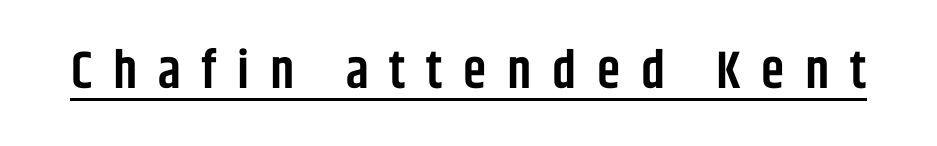
Q: Is the text bold? A: Semi-bold.
Q: Is the text italic (slanted)? A: No, it is upright.
Q: Is the typeface a serif or a sans-serif typeface? A: Sans-serif.
Q: Is the text underlined? A: Yes.
Q: Is the spacing between letters normal or unusually wide? A: Unusually wide.
Q: Width (condensed, normal, or wide)? A: Condensed.
Q: Stroke contrast? A: Low.
Q: x-height? A: Large.
Q: Monospaced? A: No.
